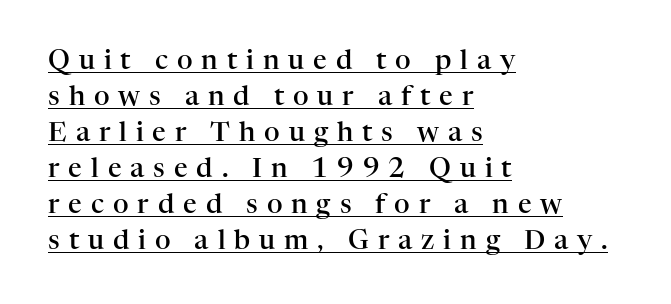
{"italic": "no", "bold": "semi", "underline": "yes", "align": "left", "line_spacing": "normal", "line_spacing_ratio": 1.33, "letter_spacing": "wide", "letter_spacing_em": 0.33, "glyph_px": 27}
